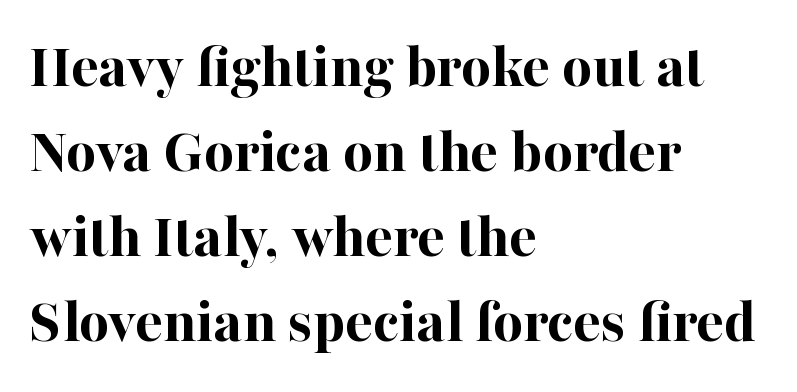
The sample has been set heavy, in full bold. Words float on clear page, feet unadorned. This is roman type, the default non-slanted kind. A typesetter would call this proportional, since set widths differ per character. Evenly set lines give the paragraph a standard silhouette.
